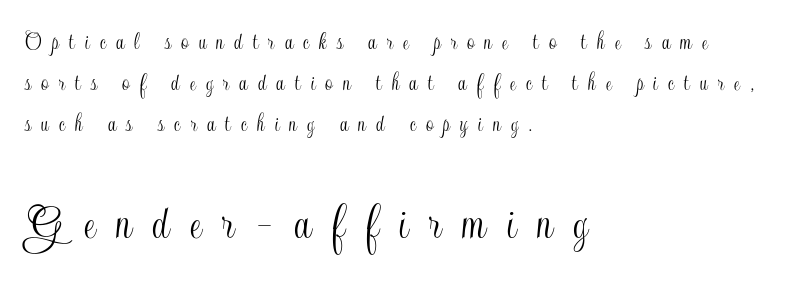
{"width": "condensed", "x_height": "small", "monospaced": "no", "underline": "no", "align": "left", "line_spacing": "normal", "line_spacing_ratio": 1.57, "letter_spacing": "wide", "letter_spacing_em": 0.39, "larger_block": "second", "size_ratio": 2.04, "glyph_px": 53}
